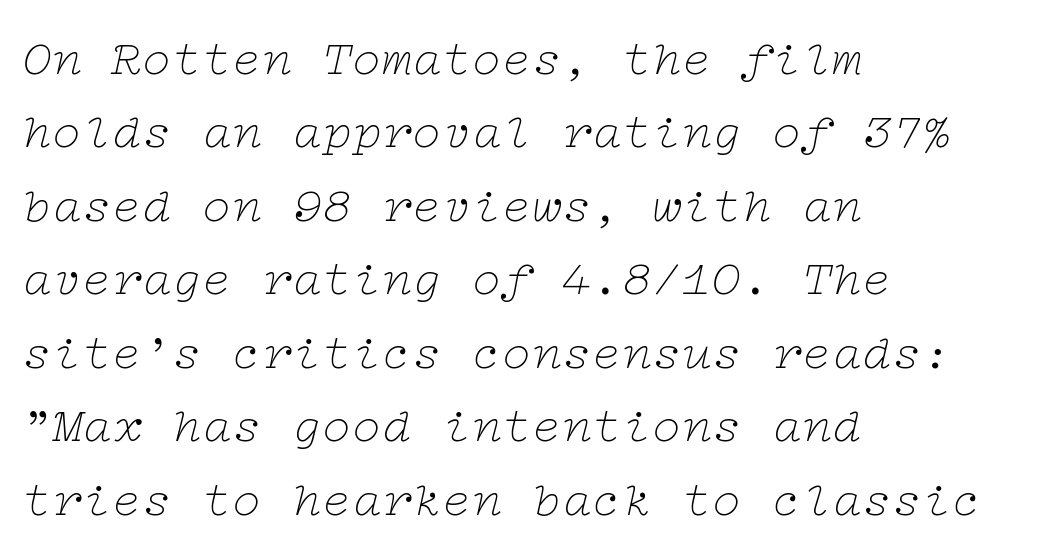
The image shows 50 px thin, wide serif type, italic (leaning right); set left-aligned, normal line spacing (1.47x), normal letter spacing, not underlined; low stroke contrast and a medium x-height.
